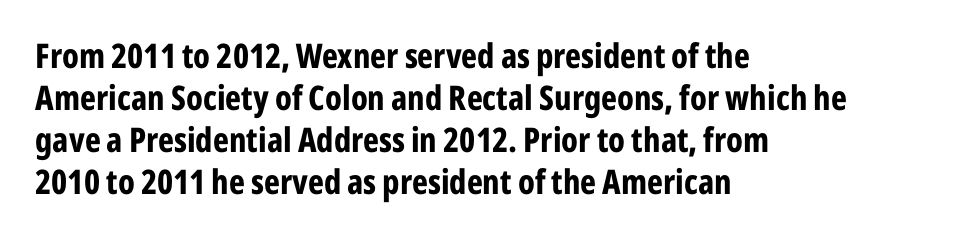
Q: Is the text bold? A: Yes.
Q: Is the text italic (slanted)? A: No, it is upright.
Q: Is the typeface a serif or a sans-serif typeface? A: Sans-serif.
Q: Is the text underlined? A: No.
Q: How is the paragraph aligned? A: Left-aligned.
Q: Is the spacing between letters normal or unusually wide? A: Normal.
Q: Width (condensed, normal, or wide)? A: Condensed.
Q: Stroke contrast? A: Low.
Q: x-height? A: Medium.
Q: Monospaced? A: No.
